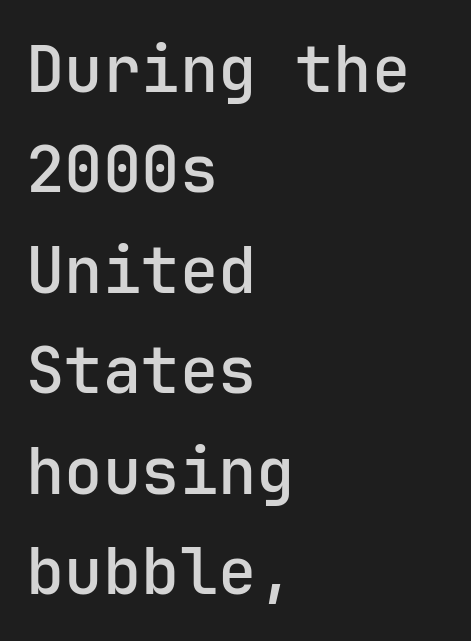
Q: Is the text bold? A: Semi-bold.
Q: Is the text italic (slanted)? A: No, it is upright.
Q: Is the typeface a serif or a sans-serif typeface? A: Sans-serif.
Q: Is the text underlined? A: No.
Q: How is the paragraph aligned? A: Left-aligned.
Q: Is the spacing between letters normal or unusually wide? A: Normal.
Q: Is the spacing between lines tight, normal or loose? A: Normal.
Q: Width (condensed, normal, or wide)? A: Normal.
Q: Stroke contrast? A: Low.
Q: x-height? A: Medium.
